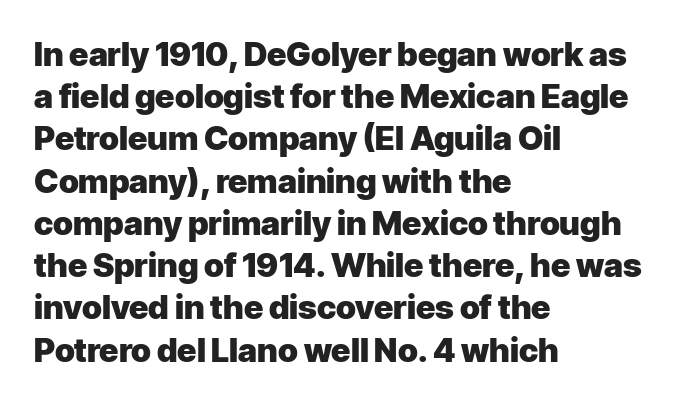
The image shows 33 px heavy sans-serif type, upright; set left-aligned, normal line spacing (1.28x), normal letter spacing, not underlined; low stroke contrast and a medium x-height.
